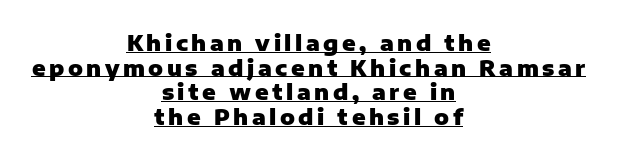
{"italic": "no", "bold": "yes", "underline": "yes", "align": "center", "line_spacing": "tight", "line_spacing_ratio": 1.12, "glyph_px": 22}
